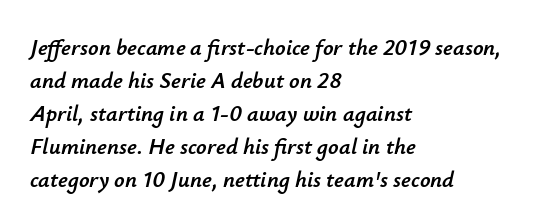
{"italic": "yes", "lean": "right", "slant_degrees": 12, "underline": "no", "align": "left", "line_spacing": "normal", "line_spacing_ratio": 1.43, "letter_spacing": "normal", "letter_spacing_em": 0.0, "glyph_px": 23}
